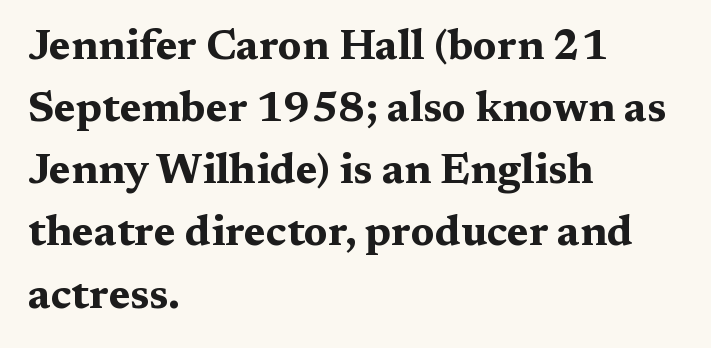
Do the letters lean? They stand straight. Glyph-to-glyph distance matches everyday printed text. Notice how descenders clear the ascenders below comfortably — that's standard leading. Chunky letters — that's bold for sure. Underlining? Definitely not there. Font category for this specimen: serif.
